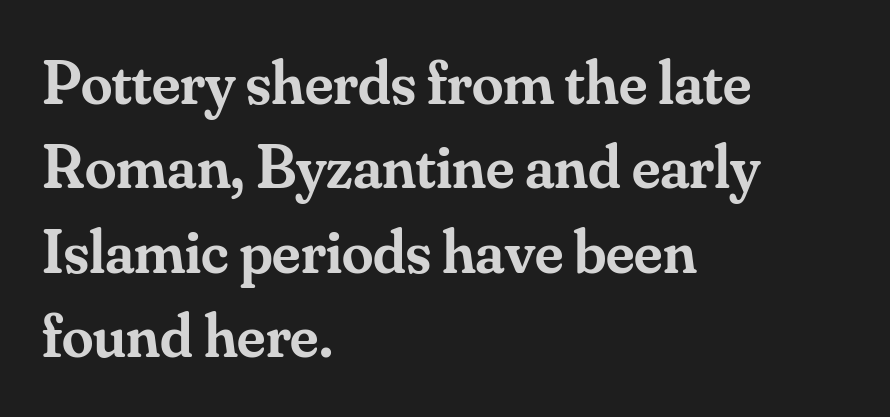
Q: Is the text bold? A: Semi-bold.
Q: Is the text italic (slanted)? A: No, it is upright.
Q: Is the typeface a serif or a sans-serif typeface? A: Serif.
Q: Is the text underlined? A: No.
Q: How is the paragraph aligned? A: Left-aligned.
Q: Is the spacing between letters normal or unusually wide? A: Normal.
Q: Is the spacing between lines tight, normal or loose? A: Normal.
Q: Width (condensed, normal, or wide)? A: Normal.
Q: Stroke contrast? A: Medium.
Q: x-height? A: Small.
Q: Monospaced? A: No.
